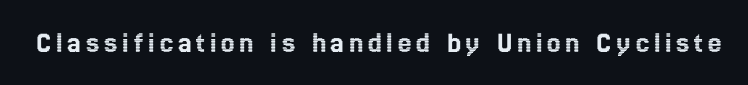
{"italic": "no", "width": "condensed", "x_height": "medium", "monospaced": "no", "underline": "no", "glyph_px": 30}
